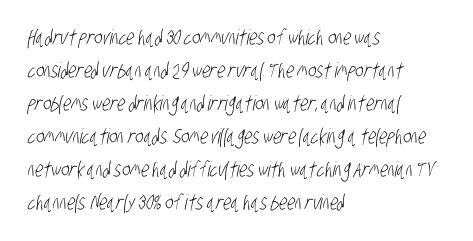
Spacing between characters is what you'd get straight out of the box. The letters look calm and open, with moderate or lighter stems. A bare baseline throughout the passage. The block of text has a typical density, with ordinary space between rows.
